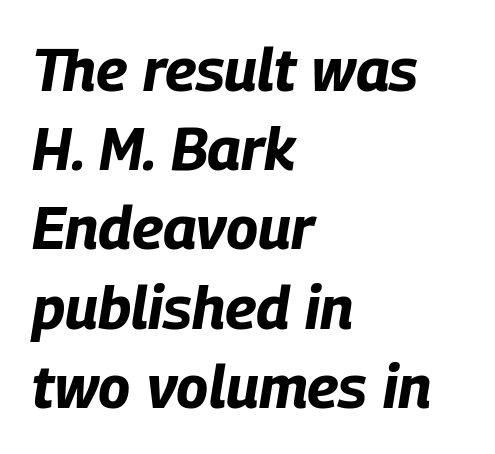
{"italic": "yes", "lean": "right", "slant_degrees": 9, "bold": "yes", "weight": "bold", "width": "condensed", "stroke_contrast": "low", "x_height": "large", "monospaced": "no", "underline": "no", "align": "left", "line_spacing": "normal", "line_spacing_ratio": 1.32, "letter_spacing": "normal", "letter_spacing_em": 0.0, "glyph_px": 60}
